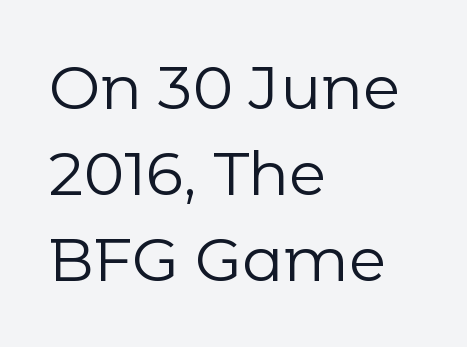
The image shows 61 px regular-weight sans-serif type, upright; set left-aligned, normal line spacing (1.41x), normal letter spacing, not underlined; low stroke contrast and a medium x-height.
